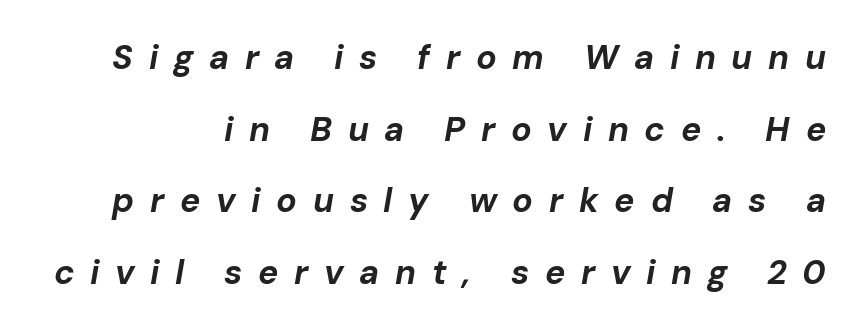
Q: Is the text bold? A: Yes.
Q: Is the text italic (slanted)? A: Yes, it leans right by about 10 degrees.
Q: Is the text underlined? A: No.
Q: Is the spacing between letters normal or unusually wide? A: Unusually wide.
Q: Is the spacing between lines tight, normal or loose? A: Loose.
Q: Width (condensed, normal, or wide)? A: Normal.
Q: Stroke contrast? A: Low.
Q: x-height? A: Medium.
Q: Monospaced? A: No.
